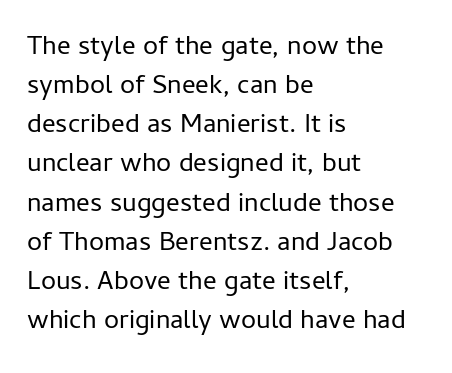
{"italic": "no", "bold": "no", "underline": "no", "align": "left", "line_spacing": "normal", "line_spacing_ratio": 1.45, "letter_spacing": "normal", "letter_spacing_em": 0.0, "glyph_px": 27}
